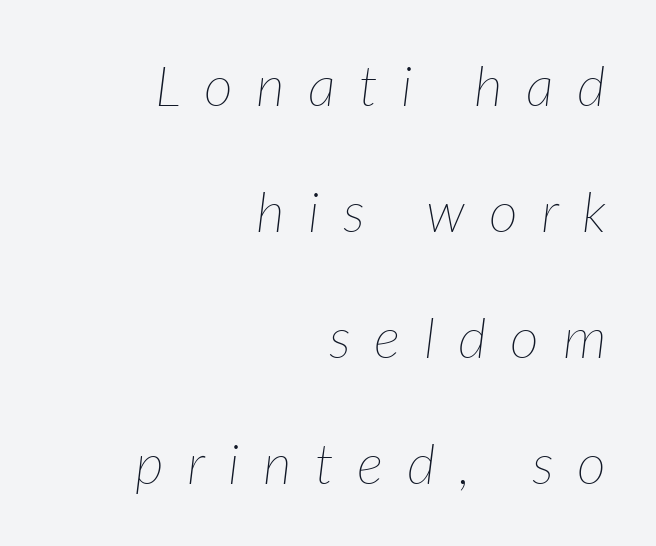
{"italic": "yes", "lean": "right", "slant_degrees": 7, "bold": "no", "weight": "thin", "width": "normal", "stroke_contrast": "low", "x_height": "medium", "monospaced": "no", "underline": "no", "align": "right", "line_spacing": "loose", "line_spacing_ratio": 2.25, "letter_spacing": "wide", "letter_spacing_em": 0.42, "glyph_px": 56}
